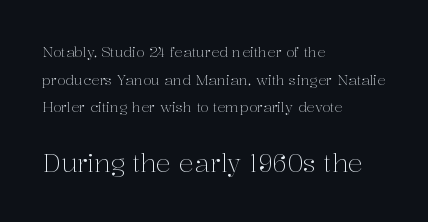
Quick note: not italic, upright. No word sits above an underline. Vertical spacing — loose. Letters have the restrained weight of plain body copy at most. Short note: letters normally spaced.
